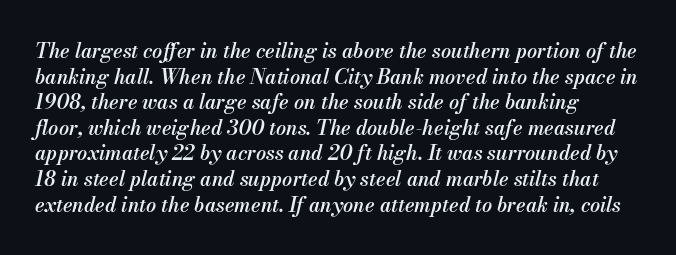
Q: Is the text bold? A: Semi-bold.
Q: Is the text italic (slanted)? A: Yes, it leans right by about 13 degrees.
Q: Is the text underlined? A: No.
Q: How is the paragraph aligned? A: Left-aligned.
Q: Is the spacing between letters normal or unusually wide? A: Normal.
Q: Is the spacing between lines tight, normal or loose? A: Normal.
